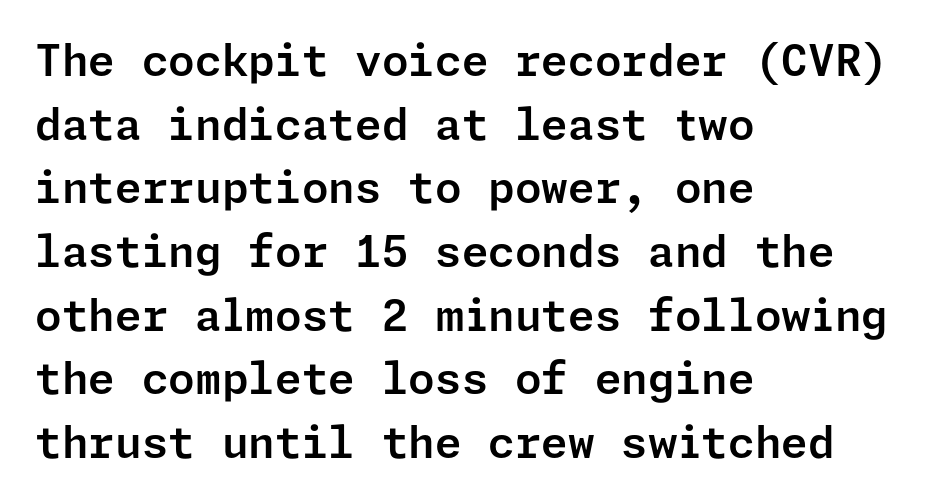
The face used here is rendered with its standard letterfit. Does the lettering tilt? It doesn't — this is upright. Words float on clear page, feet unadorned. Honestly, the row spacing looks completely unremarkable. This is sans-serif lettering, the kind often seen on screens and signage. The rag falls on the right side of this text block.
